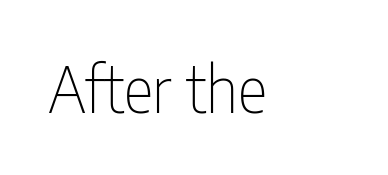
Each word holds together tightly as a unit, with standard inter-letter gaps. Do the characters align in a grid? No, the font is proportional. On a weight scale, this lands at 450 or below. Are there feet on the stems? There aren't — it's a sans. The lettering stays uniformly vertical, giving the passage a roman look. The specimen omits any rule beneath the text block's lines.
